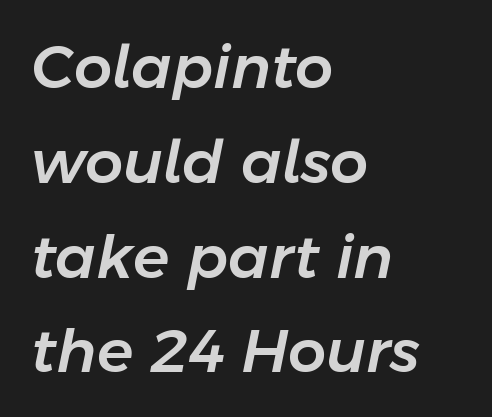
The image shows 60 px text type, italic (leaning right); set left-aligned, normal line spacing (1.58x), normal letter spacing, not underlined; low stroke contrast and a medium x-height.
